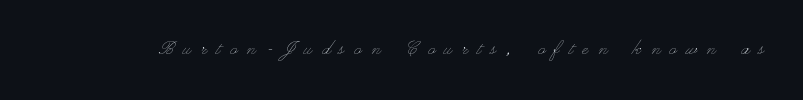
Q: Is the text bold? A: No.
Q: Is the text italic (slanted)? A: Yes.
Q: Is the text underlined? A: No.
Q: Is the spacing between letters normal or unusually wide? A: Unusually wide.
